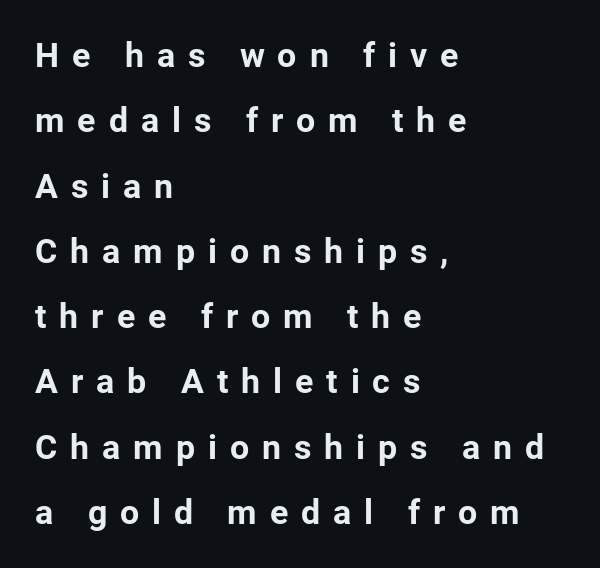
Vertical spacing — loose. Heavy-handed strokes throughout: this text is bold. The horizontal fit of the characters is loose and conspicuously gappy. The gap between lines stays unmarked.
